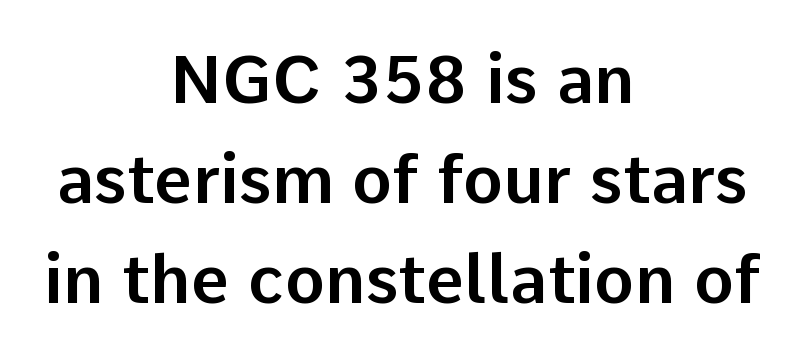
Alignment: centered. Style check: upright. The leading is moderate, giving the passage an even texture. Classification — sans serif. There is no visible air inserted between adjacent glyphs. You could not count columns in this text — the font is proportionally spaced.
